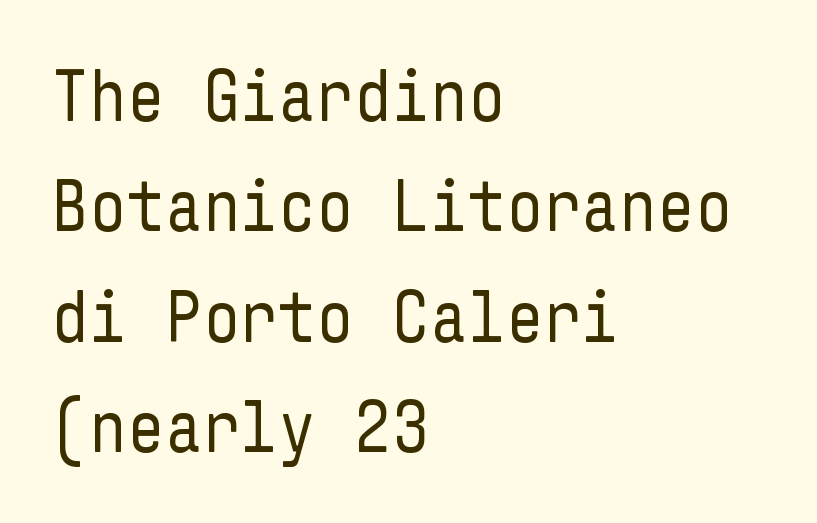
Q: Is the text bold? A: No.
Q: Is the text italic (slanted)? A: No, it is upright.
Q: Is the typeface a serif or a sans-serif typeface? A: Sans-serif.
Q: Is the text underlined? A: No.
Q: How is the paragraph aligned? A: Left-aligned.
Q: Is the spacing between letters normal or unusually wide? A: Normal.
Q: Is the spacing between lines tight, normal or loose? A: Normal.
Q: Width (condensed, normal, or wide)? A: Condensed.
Q: Stroke contrast? A: Low.
Q: x-height? A: Medium.
